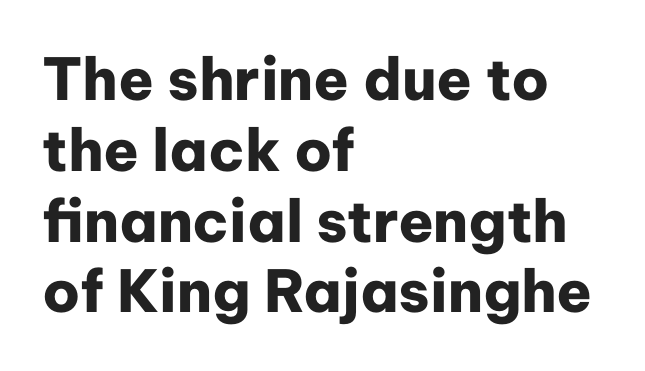
{"serif": "no", "italic": "no", "bold": "yes", "weight": "heavy", "width": "normal", "stroke_contrast": "low", "x_height": "medium", "monospaced": "no", "underline": "no", "align": "left", "line_spacing_ratio": 1.22, "letter_spacing": "normal", "letter_spacing_em": 0.0, "glyph_px": 58}
